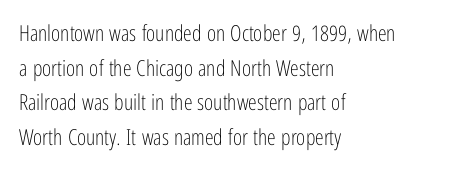
Which margin do the lines hug? The left one — the right edge is uneven. This is roman type, the default non-slanted kind. Summary of vertical rhythm: regular, with standard interline spacing. These glyphs show unthickened strokes, regular width or finer. The rendering keeps characters at their native spacing. The gap between lines stays unmarked.
